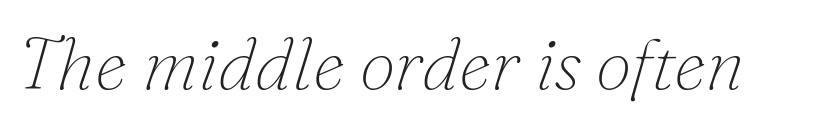
Q: Is the text bold? A: No.
Q: Is the text italic (slanted)? A: Yes, it leans right by about 16 degrees.
Q: Is the typeface a serif or a sans-serif typeface? A: Serif.
Q: Is the text underlined? A: No.
Q: Is the spacing between letters normal or unusually wide? A: Normal.
Q: Width (condensed, normal, or wide)? A: Normal.
Q: Stroke contrast? A: Low.
Q: x-height? A: Small.
Q: Monospaced? A: No.
